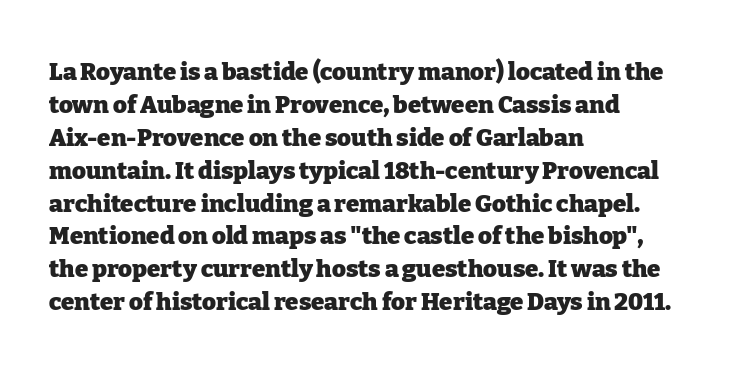
The image shows 24 px bold type, upright; set left-aligned, normal line spacing (1.37x), normal letter spacing, not underlined.
